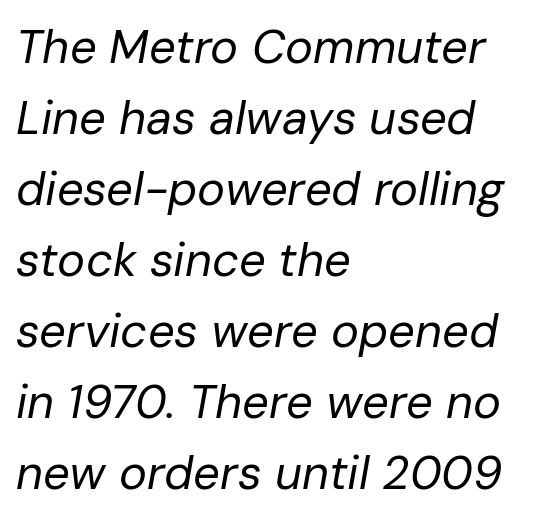
The image shows 47 px regular-weight type, italic (leaning right); set left-aligned, normal line spacing (1.51x), normal letter spacing, not underlined; low stroke contrast and a medium x-height.
